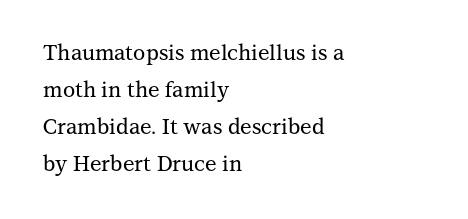
Descender tails drop into unmarked territory. The rendering anchors every line to the left-hand side. Rendered with straight, roman letterforms. No extra tracking has been applied to these lines.
